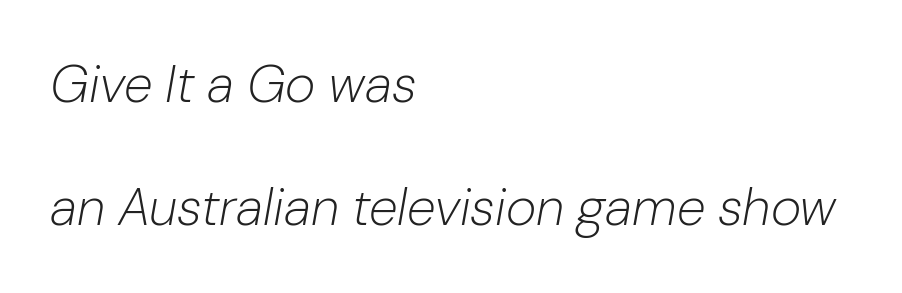
{"italic": "yes", "lean": "right", "slant_degrees": 10, "bold": "no", "weight": "light", "width": "normal", "stroke_contrast": "low", "x_height": "medium", "monospaced": "no", "underline": "no", "align": "left", "line_spacing": "loose", "line_spacing_ratio": 2.37, "letter_spacing": "normal", "letter_spacing_em": 0.0, "glyph_px": 52}
